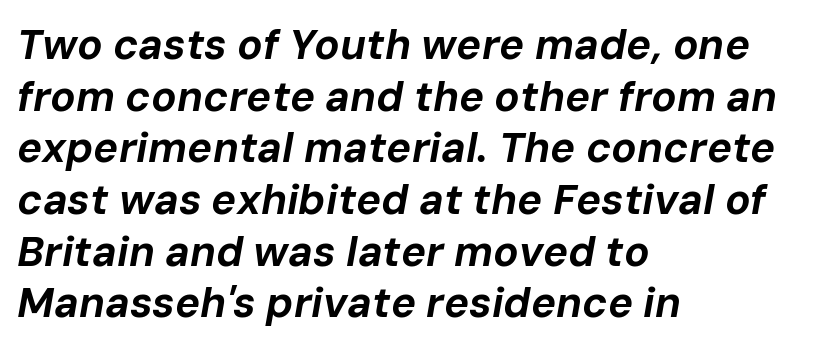
{"italic": "yes", "lean": "right", "slant_degrees": 10, "bold": "yes", "weight": "bold", "width": "normal", "stroke_contrast": "low", "x_height": "medium", "monospaced": "no", "underline": "no", "align": "left", "line_spacing_ratio": 1.23, "letter_spacing": "normal", "letter_spacing_em": 0.0, "glyph_px": 42}
